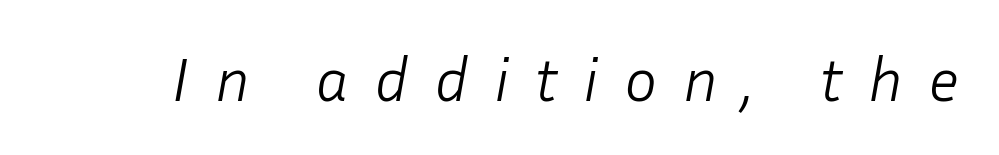
Q: Is the text bold? A: No.
Q: Is the text italic (slanted)? A: Yes, it leans right by about 10 degrees.
Q: Is the text underlined? A: No.
Q: Is the spacing between letters normal or unusually wide? A: Unusually wide.
Q: Width (condensed, normal, or wide)? A: Normal.
Q: Stroke contrast? A: Low.
Q: x-height? A: Medium.
Q: Monospaced? A: No.
